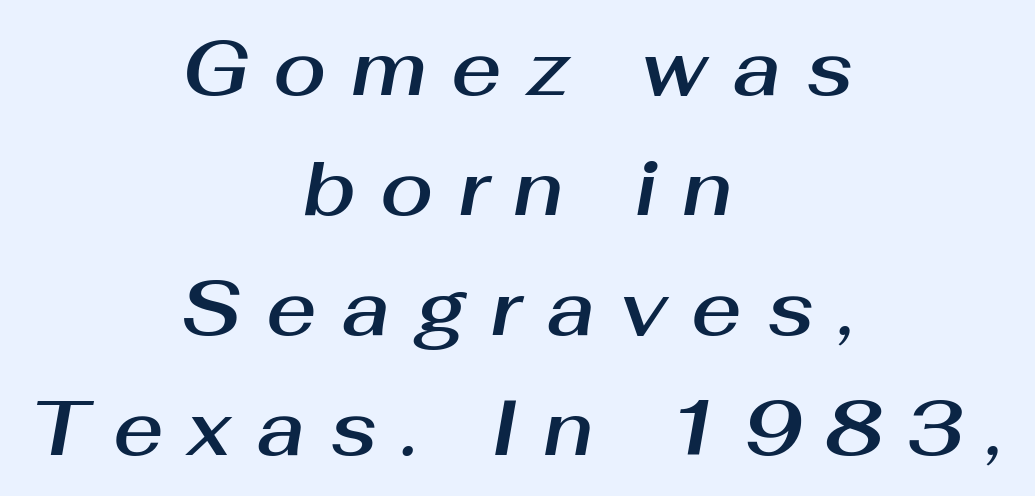
Q: Is the text italic (slanted)? A: Yes, it leans right by about 10 degrees.
Q: Is the text underlined? A: No.
Q: How is the paragraph aligned? A: Centered.
Q: Is the spacing between letters normal or unusually wide? A: Unusually wide.
Q: Is the spacing between lines tight, normal or loose? A: Normal.
Q: Width (condensed, normal, or wide)? A: Normal.
Q: Stroke contrast? A: Medium.
Q: x-height? A: Medium.
Q: Monospaced? A: No.
